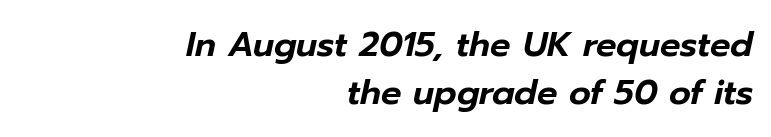
These lines sit exactly where default settings would place them. These lines are rendered in a variable-pitch font. Glance below the letters and you will spot only blank space. Characters are canted at an angle relative to the baseline's perpendicular.
